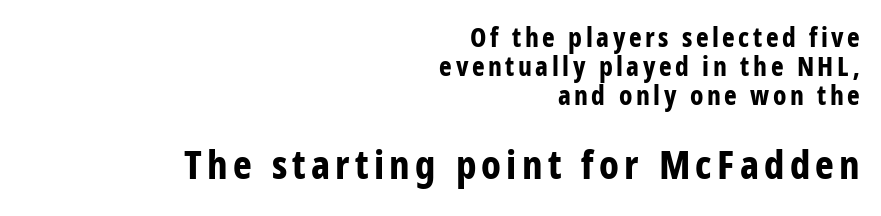
The image shows 40 px bold, condensed sans-serif type, upright; set right-aligned, tight line spacing (1.07x), not underlined; the second (bottom) block is 1.48x larger; low stroke contrast and a large x-height.
